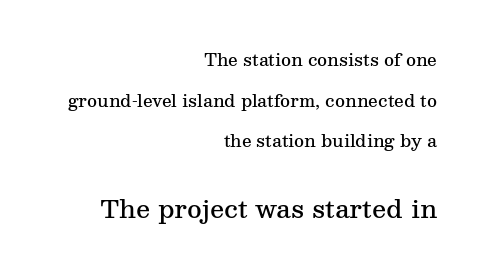
The image shows 25 px text type, upright; set right-aligned, loose line spacing (2.39x), normal letter spacing, not underlined; the second (bottom) block is 1.47x larger.
